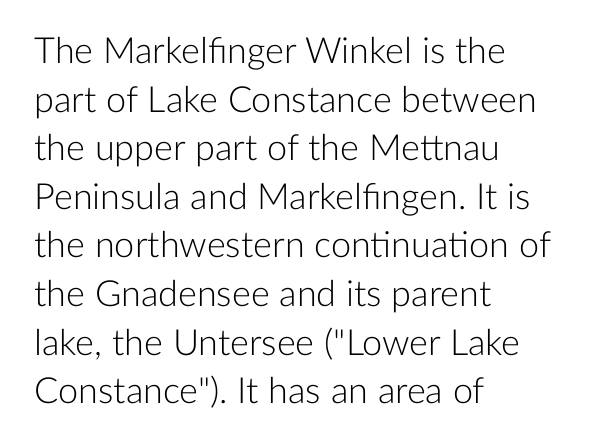
{"serif": "no", "italic": "no", "bold": "no", "weight": "light", "width": "normal", "stroke_contrast": "low", "x_height": "medium", "monospaced": "no", "underline": "no", "align": "left", "line_spacing": "normal", "line_spacing_ratio": 1.35, "letter_spacing": "normal", "letter_spacing_em": 0.0, "glyph_px": 36}
